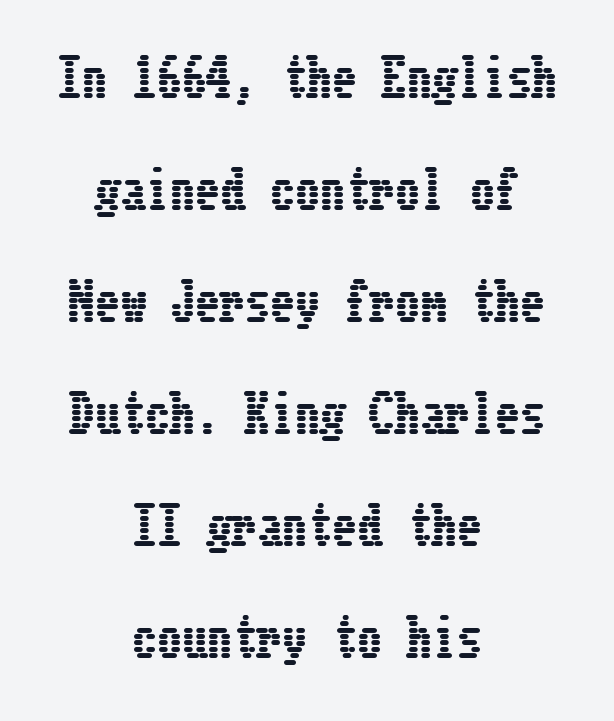
The gap between lines stays unmarked. If you measured baseline to baseline, you'd find a long distance. You can tell it's not italic because the verticals are truly vertical. This rendering leaves character spacing at its baseline value. This rendering uses center alignment, leaving both contours irregular but symmetric.
